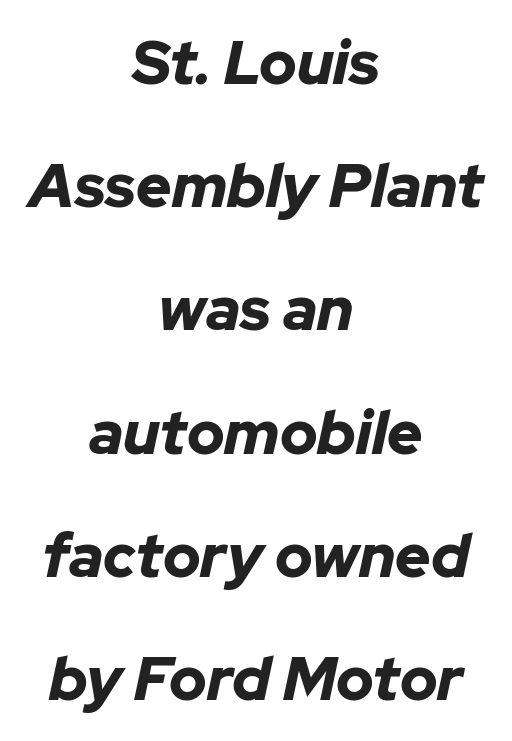
Q: Is the text bold? A: Yes.
Q: Is the text italic (slanted)? A: Yes, it leans right by about 12 degrees.
Q: Is the text underlined? A: No.
Q: How is the paragraph aligned? A: Centered.
Q: Is the spacing between letters normal or unusually wide? A: Normal.
Q: Is the spacing between lines tight, normal or loose? A: Loose.
Q: Width (condensed, normal, or wide)? A: Normal.
Q: Stroke contrast? A: Low.
Q: x-height? A: Medium.
Q: Monospaced? A: No.
